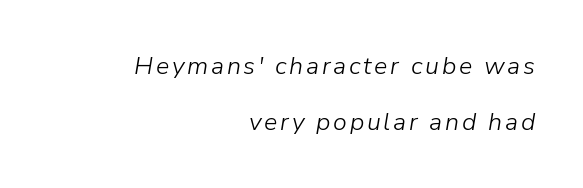
Q: Is the text bold? A: No.
Q: Is the text italic (slanted)? A: Yes, it leans right by about 9 degrees.
Q: Is the text underlined? A: No.
Q: How is the paragraph aligned? A: Right-aligned.
Q: Is the spacing between lines tight, normal or loose? A: Loose.
